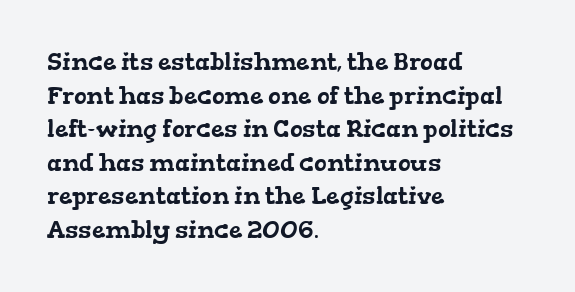
Anything drawn beneath the words? Only blank space. Horizontal bands of white between lines are of average thickness. Compared with typical body copy, the letter spacing here is the same. The setting favours the left margin, as ordinary paragraphs usually do.
